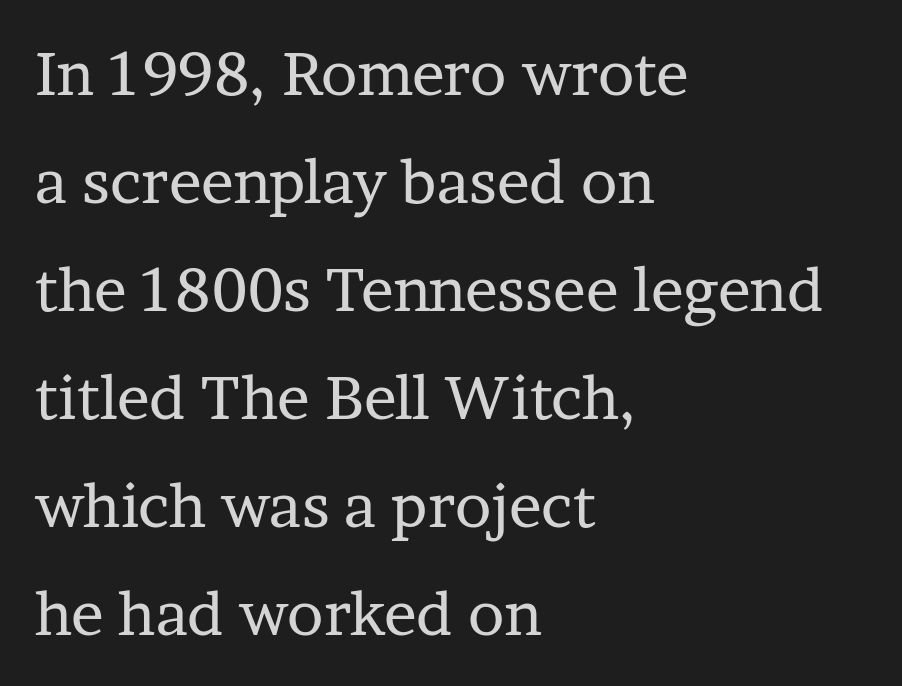
Q: Is the text bold? A: No.
Q: Is the text italic (slanted)? A: No, it is upright.
Q: Is the typeface a serif or a sans-serif typeface? A: Serif.
Q: Is the text underlined? A: No.
Q: How is the paragraph aligned? A: Left-aligned.
Q: Is the spacing between letters normal or unusually wide? A: Normal.
Q: Width (condensed, normal, or wide)? A: Normal.
Q: Stroke contrast? A: Low.
Q: x-height? A: Medium.
Q: Monospaced? A: No.
